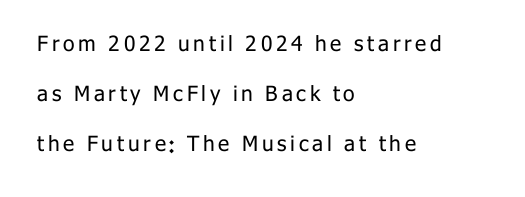
Q: Is the text bold? A: No.
Q: Is the text italic (slanted)? A: No, it is upright.
Q: Is the text underlined? A: No.
Q: How is the paragraph aligned? A: Left-aligned.
Q: Is the spacing between lines tight, normal or loose? A: Loose.
